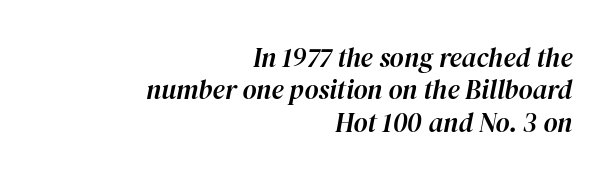
The image shows 27 px text type, italic (leaning right); set right-aligned, line spacing 1.2x, normal letter spacing, not underlined.
